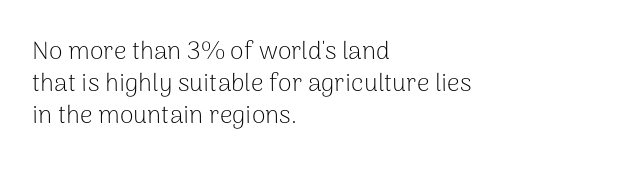
{"italic": "no", "bold": "no", "underline": "no", "align": "left", "line_spacing": "normal", "line_spacing_ratio": 1.29, "letter_spacing": "normal", "letter_spacing_em": 0.0, "glyph_px": 25}
